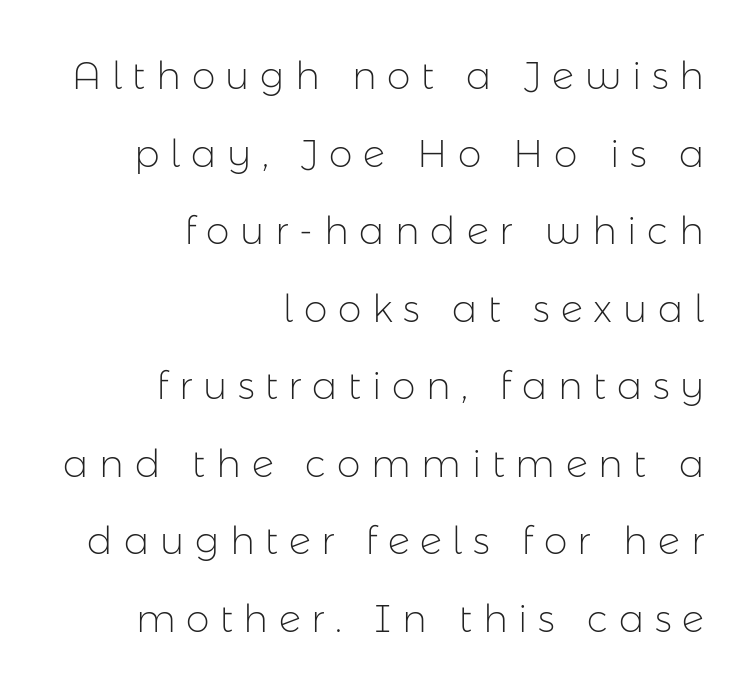
Decoration check: the copy has no underline. Quick note: interline space is abundant. This rendering employs a face without finishing strokes, i.e., a sans-serif. Character widths vary here, with narrow letters taking less room than wide ones. The passage is arranged like a letterhead date or caption credit — flush right. Is this a heavy cut? Hardly; it is regular or lighter.
